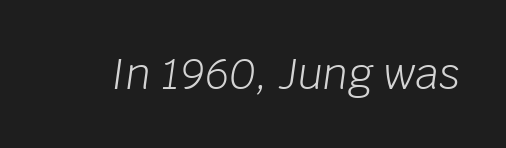
The passage shown is not bold in any degree. Designer's note — italics engaged. You could not count columns in this text — the font is proportionally spaced. Each word holds together tightly as a unit, with standard inter-letter gaps. Only glyphs here, with clear space below each row.
